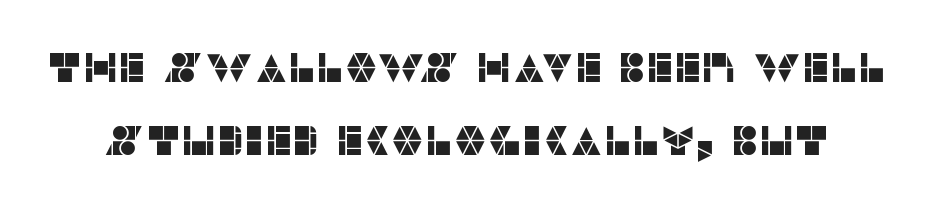
Q: Is the text italic (slanted)? A: No, it is upright.
Q: Is the typeface a serif or a sans-serif typeface? A: Sans-serif.
Q: Is the text underlined? A: No.
Q: Is the spacing between letters normal or unusually wide? A: Normal.
Q: Width (condensed, normal, or wide)? A: Normal.
Q: Stroke contrast? A: Low.
Q: x-height? A: Large.
Q: Monospaced? A: No.
